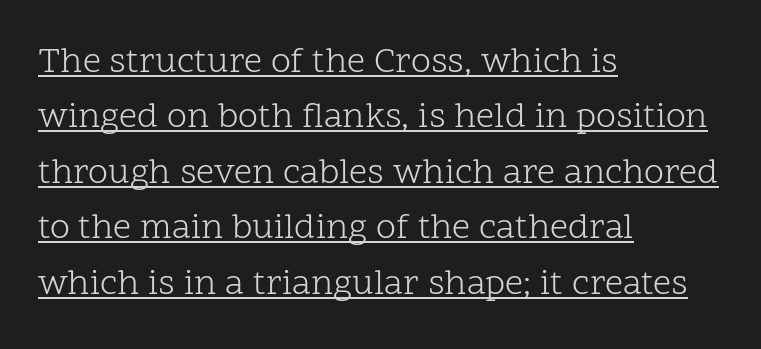
{"serif": "yes", "italic": "no", "bold": "no", "weight": "light", "width": "normal", "stroke_contrast": "low", "x_height": "medium", "monospaced": "no", "underline": "yes", "align": "left", "line_spacing": "normal", "line_spacing_ratio": 1.54, "letter_spacing": "normal", "letter_spacing_em": 0.0, "glyph_px": 36}
